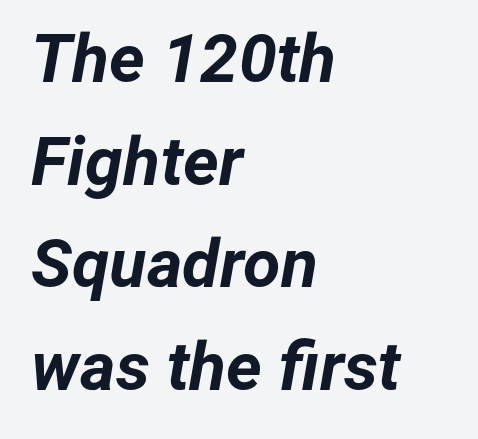
Designer's note — italics engaged. A classic flush-left, rag-right setting is used for this passage. Does the leading feel generous? No, just average. Think of a printed novel: that variable character pitch is what you see here. Each word holds together tightly as a unit, with standard inter-letter gaps. The glyphs have the mass of a bold cut.
